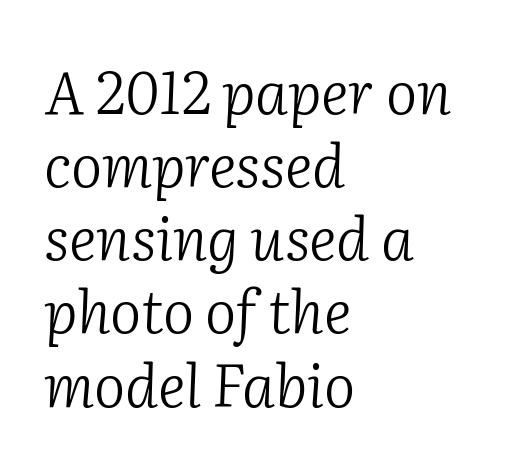
Is the stroke heavy? The answer is a plain regular-or-lighter. Inter-character spacing is left at the font's built-in metrics. Would a proofreader flag this as italicized? Yes. A typesetter would call this proportional, since set widths differ per character. Each letter's strokes conclude with small projecting serifs. The specimen omits any rule beneath the text block's lines.
